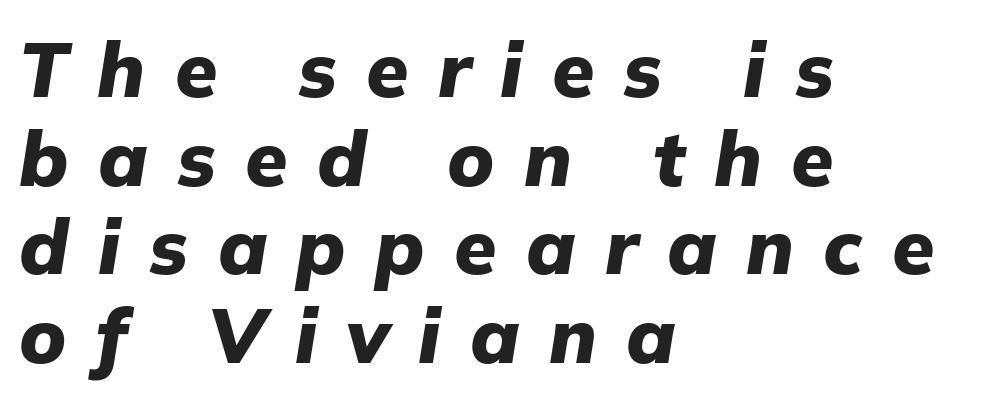
Q: Is the text bold? A: Yes.
Q: Is the text italic (slanted)? A: Yes, it leans right by about 9 degrees.
Q: Is the text underlined? A: No.
Q: How is the paragraph aligned? A: Left-aligned.
Q: Is the spacing between letters normal or unusually wide? A: Unusually wide.
Q: Is the spacing between lines tight, normal or loose? A: Tight.
Q: Width (condensed, normal, or wide)? A: Normal.
Q: Stroke contrast? A: Low.
Q: x-height? A: Medium.
Q: Monospaced? A: No.
